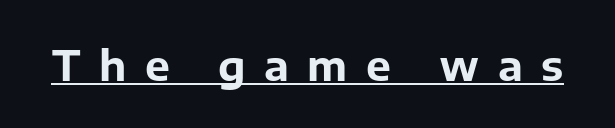
{"serif": "no", "italic": "no", "bold": "yes", "weight": "bold", "width": "normal", "stroke_contrast": "low", "x_height": "medium", "monospaced": "no", "underline": "yes", "letter_spacing": "wide", "letter_spacing_em": 0.44, "glyph_px": 42}
